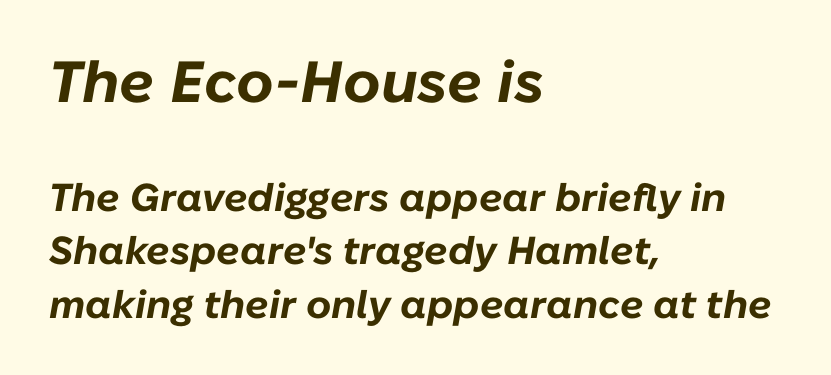
{"italic": "yes", "lean": "right", "slant_degrees": 10, "bold": "yes", "weight": "bold", "width": "normal", "stroke_contrast": "low", "x_height": "medium", "monospaced": "no", "underline": "no", "align": "left", "line_spacing": "normal", "line_spacing_ratio": 1.37, "letter_spacing": "normal", "letter_spacing_em": 0.0, "larger_block": "first", "size_ratio": 1.49, "glyph_px": 58}
